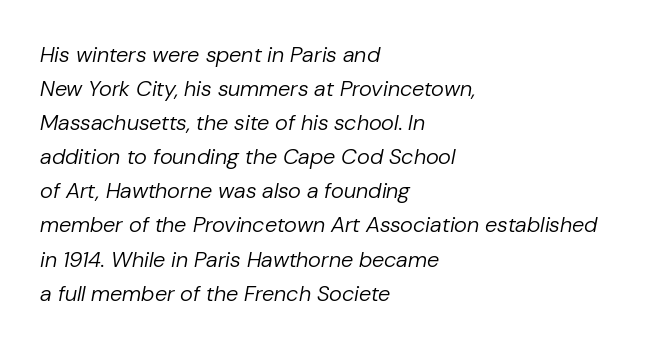
The image shows 22 px text type, italic (leaning right); set left-aligned, normal line spacing (1.55x), normal letter spacing, not underlined.
